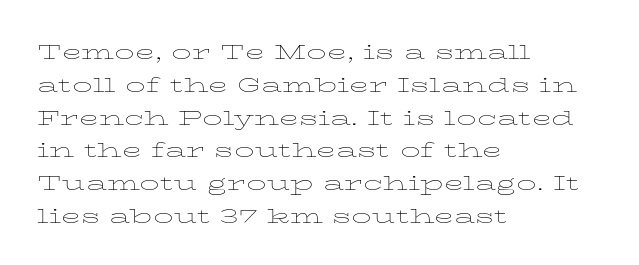
The image shows 26 px text type, upright; set left-aligned, normal line spacing (1.26x), normal letter spacing, not underlined.
